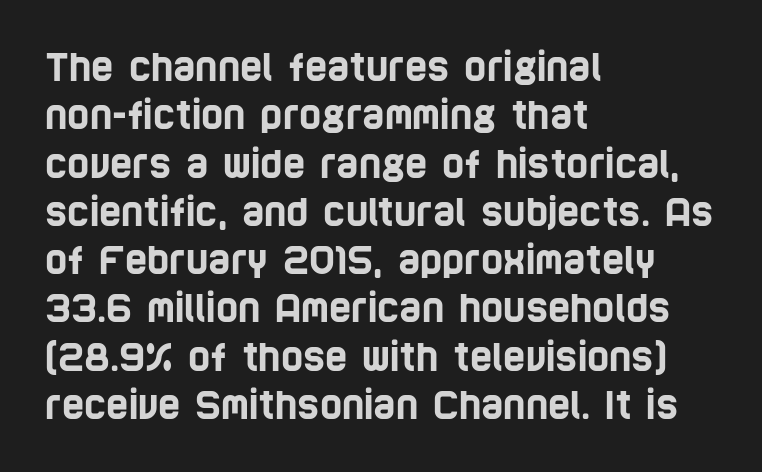
{"serif": "no", "width": "condensed", "stroke_contrast": "low", "x_height": "large", "monospaced": "no", "underline": "no", "align": "left", "line_spacing": "normal", "line_spacing_ratio": 1.27, "letter_spacing": "normal", "letter_spacing_em": 0.0, "glyph_px": 38}
